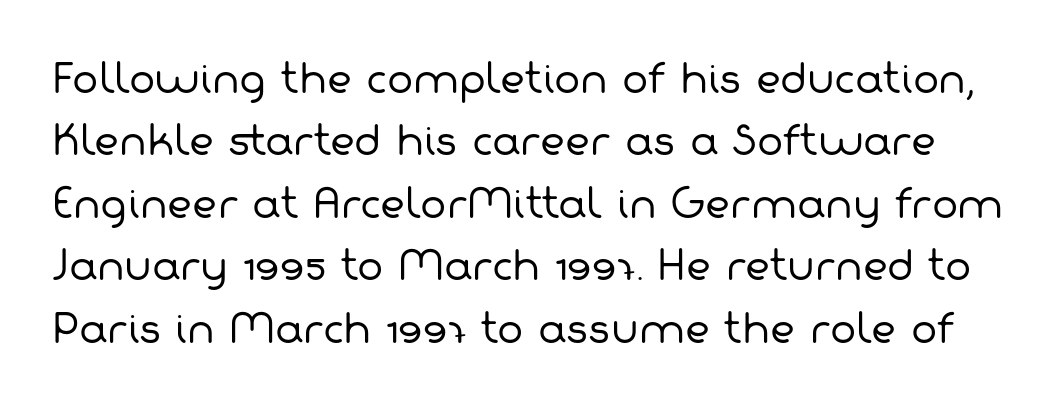
Q: Is the text bold? A: No.
Q: Is the typeface a serif or a sans-serif typeface? A: Sans-serif.
Q: Is the text underlined? A: No.
Q: Is the spacing between letters normal or unusually wide? A: Normal.
Q: Is the spacing between lines tight, normal or loose? A: Normal.
Q: Width (condensed, normal, or wide)? A: Normal.
Q: Stroke contrast? A: Low.
Q: x-height? A: Medium.
Q: Monospaced? A: No.
